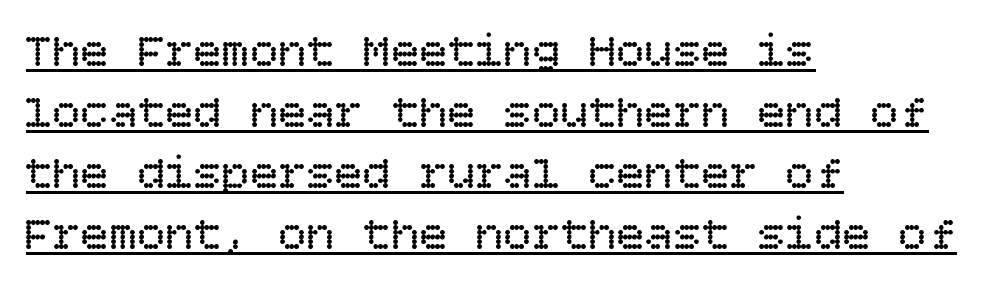
Q: Is the text bold? A: No.
Q: Is the text italic (slanted)? A: No, it is upright.
Q: Is the text underlined? A: Yes.
Q: How is the paragraph aligned? A: Left-aligned.
Q: Is the spacing between letters normal or unusually wide? A: Normal.
Q: Is the spacing between lines tight, normal or loose? A: Normal.
Q: Width (condensed, normal, or wide)? A: Normal.
Q: Stroke contrast? A: Low.
Q: x-height? A: Large.
